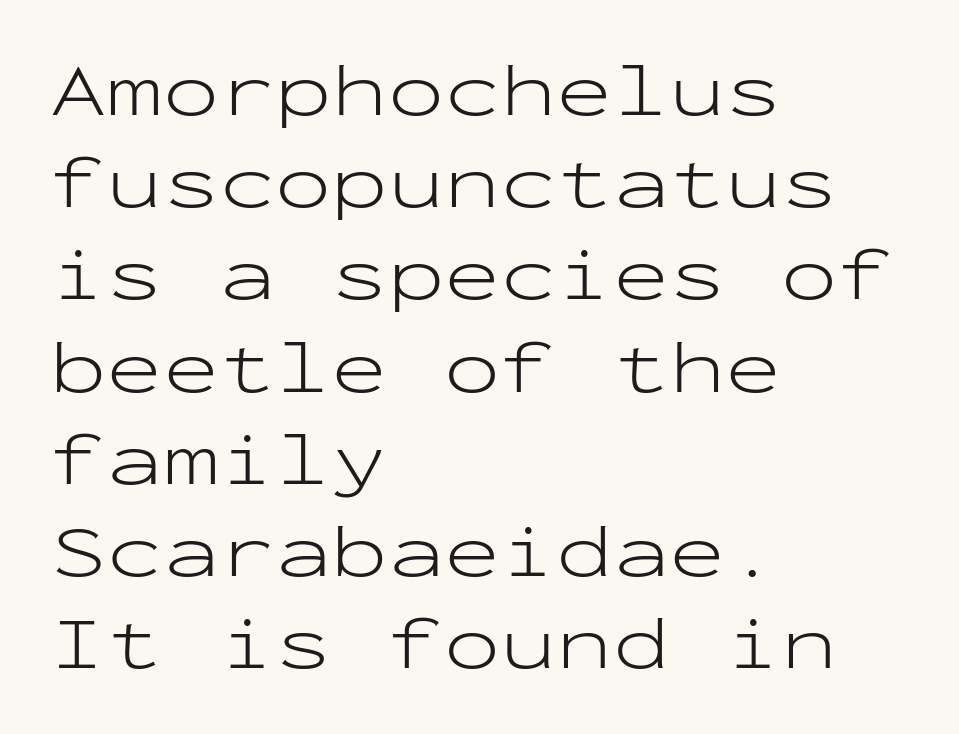
{"serif": "no", "italic": "no", "bold": "no", "weight": "light", "width": "wide", "stroke_contrast": "low", "x_height": "medium", "monospaced": "yes", "underline": "no", "align": "left", "line_spacing_ratio": 1.23, "letter_spacing": "normal", "letter_spacing_em": 0.0, "glyph_px": 75}
